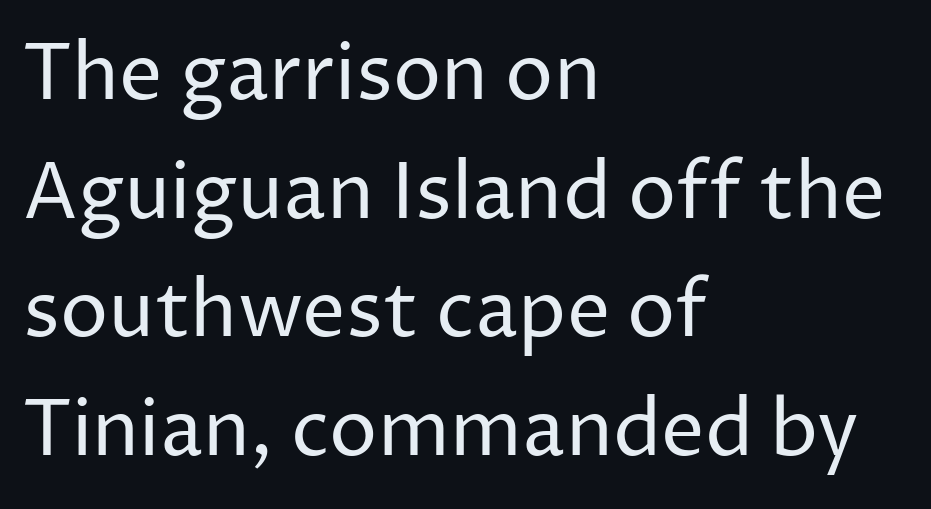
{"serif": "no", "italic": "no", "bold": "no", "weight": "regular", "width": "normal", "stroke_contrast": "low", "x_height": "medium", "monospaced": "no", "underline": "no", "align": "left", "line_spacing": "normal", "line_spacing_ratio": 1.54, "letter_spacing": "normal", "letter_spacing_em": 0.0, "glyph_px": 77}
